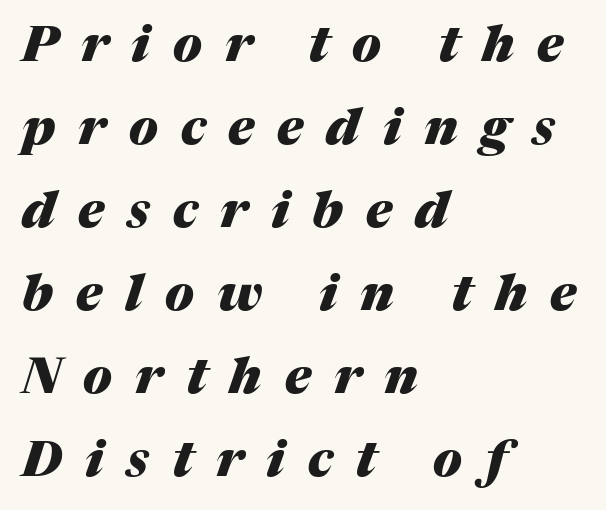
The image shows 50 px heavy type, italic (leaning right); set left-aligned, normal line spacing (1.66x), unusually wide letter spacing (+0.46 em), not underlined; medium stroke contrast and a medium x-height.
